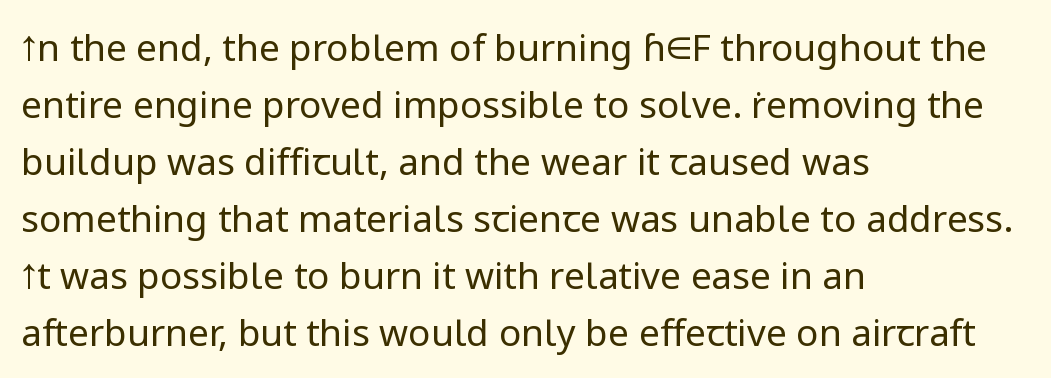
The image shows 37 px regular-weight sans-serif type, upright; set left-aligned, normal line spacing (1.54x), normal letter spacing, not underlined; low stroke contrast and a medium x-height.
